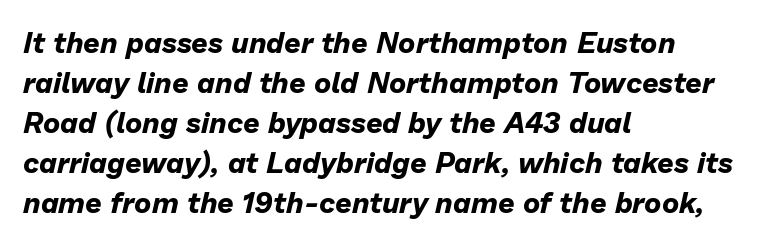
{"italic": "yes", "lean": "right", "slant_degrees": 13, "bold": "yes", "weight": "bold", "width": "normal", "stroke_contrast": "low", "x_height": "medium", "monospaced": "no", "underline": "no", "align": "left", "line_spacing": "normal", "line_spacing_ratio": 1.38, "letter_spacing": "normal", "letter_spacing_em": 0.0, "glyph_px": 29}
